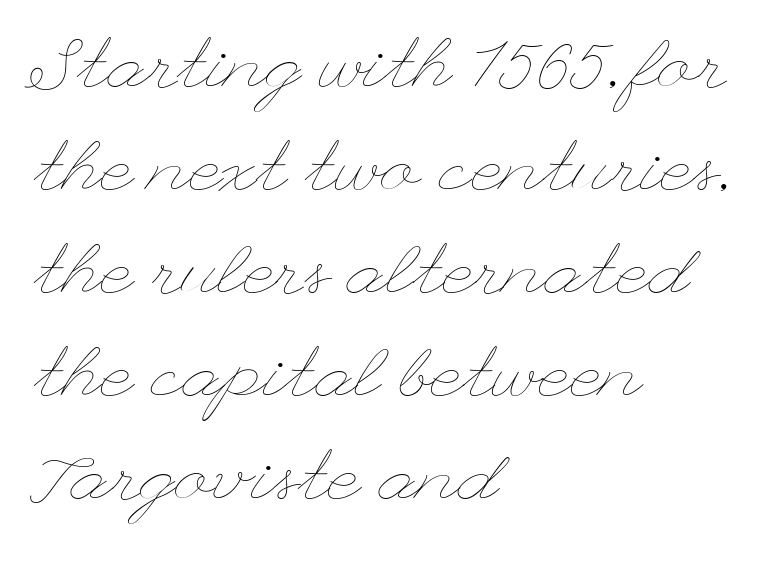
{"bold": "no", "weight": "thin", "width": "wide", "stroke_contrast": "low", "x_height": "small", "underline": "no", "align": "left", "line_spacing": "normal", "line_spacing_ratio": 1.47, "letter_spacing": "normal", "letter_spacing_em": 0.0, "glyph_px": 70}
